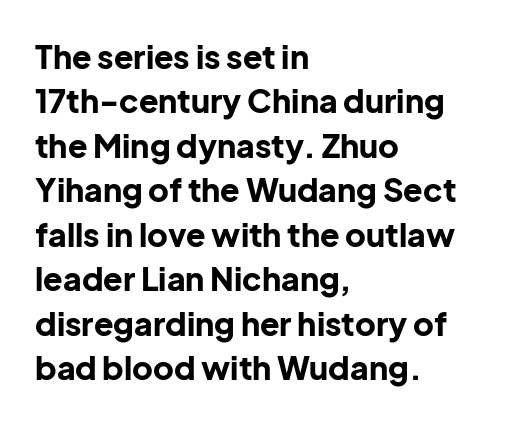
{"serif": "no", "italic": "no", "bold": "yes", "weight": "bold", "width": "normal", "stroke_contrast": "low", "x_height": "medium", "monospaced": "no", "underline": "no", "align": "left", "line_spacing": "normal", "line_spacing_ratio": 1.39, "letter_spacing": "normal", "letter_spacing_em": 0.0, "glyph_px": 32}
